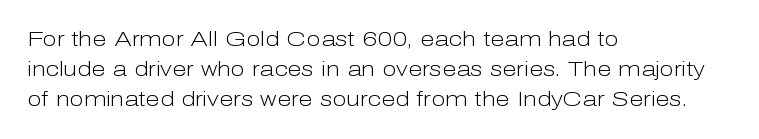
{"italic": "no", "bold": "no", "underline": "no", "align": "left", "line_spacing": "normal", "line_spacing_ratio": 1.43, "letter_spacing": "normal", "letter_spacing_em": 0.0, "glyph_px": 21}
